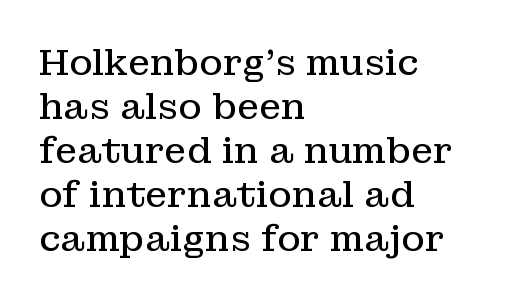
Q: Is the text bold? A: No.
Q: Is the text italic (slanted)? A: No, it is upright.
Q: Is the typeface a serif or a sans-serif typeface? A: Serif.
Q: Is the text underlined? A: No.
Q: How is the paragraph aligned? A: Left-aligned.
Q: Is the spacing between letters normal or unusually wide? A: Normal.
Q: Width (condensed, normal, or wide)? A: Normal.
Q: Stroke contrast? A: Low.
Q: x-height? A: Medium.
Q: Monospaced? A: No.
